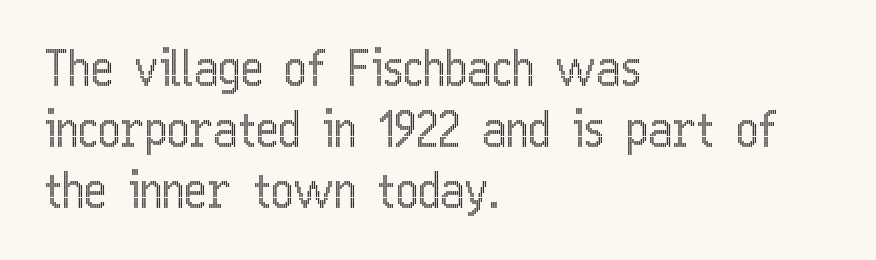
Q: Is the text italic (slanted)? A: No, it is upright.
Q: Is the text underlined? A: No.
Q: How is the paragraph aligned? A: Left-aligned.
Q: Is the spacing between letters normal or unusually wide? A: Normal.
Q: Is the spacing between lines tight, normal or loose? A: Normal.
Q: Width (condensed, normal, or wide)? A: Condensed.
Q: x-height? A: Medium.
Q: Monospaced? A: No.
